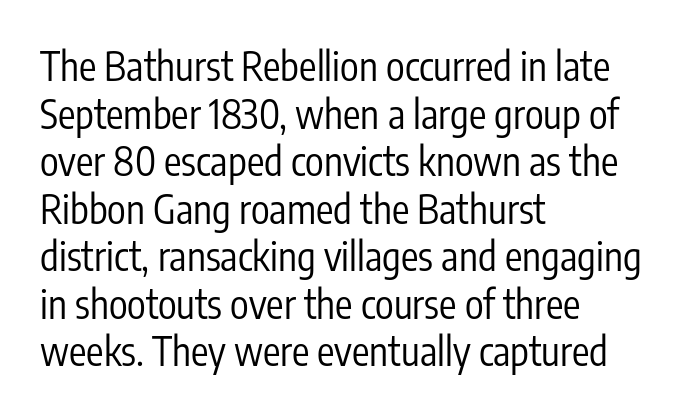
Think of a printed novel: that variable character pitch is what you see here. Does extra space separate the letters? No, they use regular spacing. Notice how the stems are strictly vertical — no italics here. Where is the straight margin? On the left. The zone under the glyphs is completely vacant. This is not heavy type; no bold has been used.
